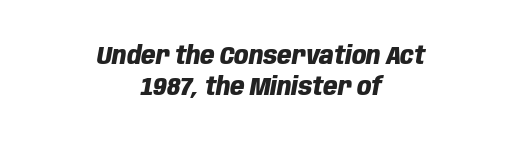
{"italic": "yes", "lean": "right", "slant_degrees": 10, "bold": "yes", "underline": "no", "align": "center", "line_spacing": "normal", "line_spacing_ratio": 1.26, "letter_spacing": "normal", "letter_spacing_em": 0.0, "glyph_px": 25}
